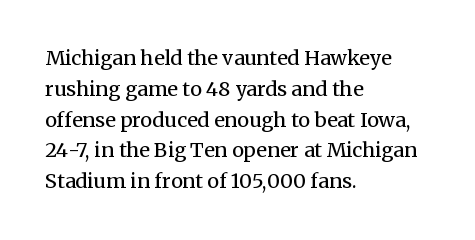
The image shows 20 px text type, upright; set left-aligned, normal line spacing (1.54x), normal letter spacing, not underlined.
